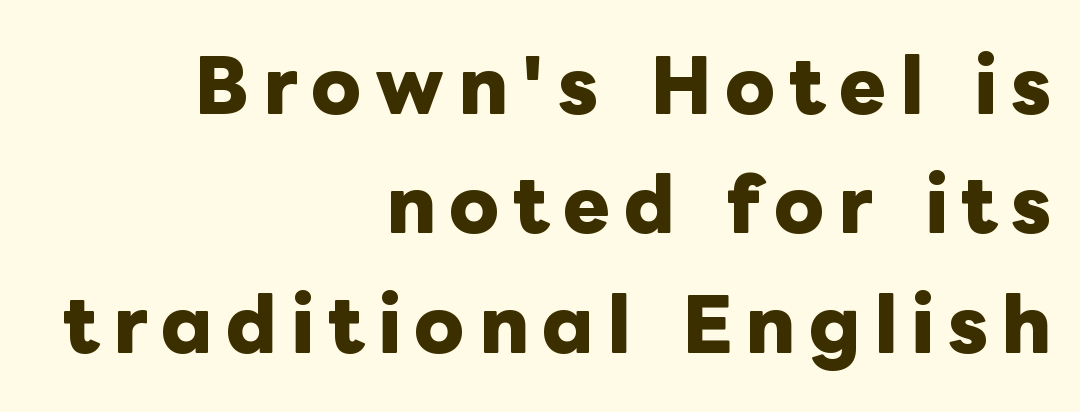
The image shows 71 px heavy type, upright; set right-aligned, normal line spacing (1.68x), not underlined; low stroke contrast and a medium x-height.
